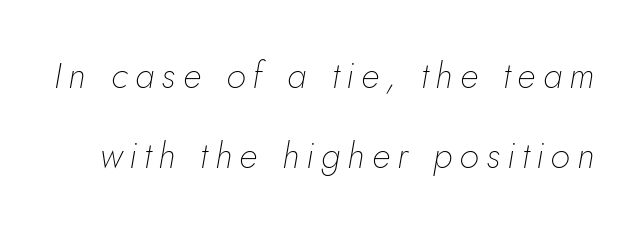
Q: Is the text bold? A: No.
Q: Is the text italic (slanted)? A: Yes, it leans right by about 5 degrees.
Q: Is the text underlined? A: No.
Q: Is the spacing between letters normal or unusually wide? A: Unusually wide.
Q: Is the spacing between lines tight, normal or loose? A: Loose.
Q: Width (condensed, normal, or wide)? A: Normal.
Q: Stroke contrast? A: Low.
Q: x-height? A: Small.
Q: Monospaced? A: No.
